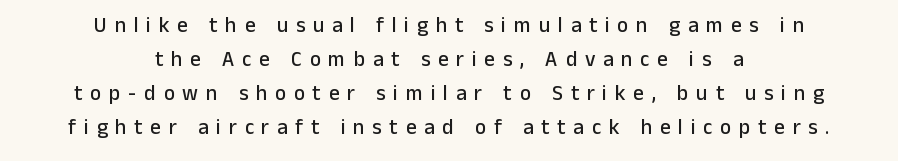
{"italic": "no", "underline": "no", "align": "center", "line_spacing": "normal", "line_spacing_ratio": 1.62, "letter_spacing": "wide", "letter_spacing_em": 0.37, "glyph_px": 21}
